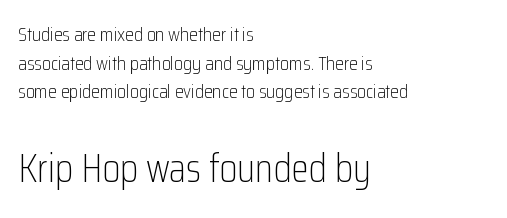
The face used here is proportionally spaced, like ordinary book or web type. The tracking reads as untouched default to a designer's eye. The lines are quadded left. This rendering employs a face without finishing strokes, i.e., a sans-serif. A bare baseline throughout the passage. Regarding leading, the lines here are spaced in the standard way.
